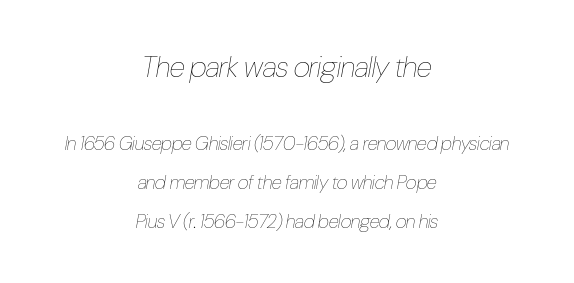
Q: Is the text bold? A: No.
Q: Is the text italic (slanted)? A: Yes, it leans right by about 10 degrees.
Q: Is the text underlined? A: No.
Q: How is the paragraph aligned? A: Centered.
Q: Is the spacing between letters normal or unusually wide? A: Normal.
Q: Is the spacing between lines tight, normal or loose? A: Loose.
Q: Which block of text is set in a larger size, the first (top) or the second (bottom)? A: The first (top) one.
Q: Width (condensed, normal, or wide)? A: Condensed.
Q: Stroke contrast? A: Low.
Q: x-height? A: Medium.
Q: Monospaced? A: No.
